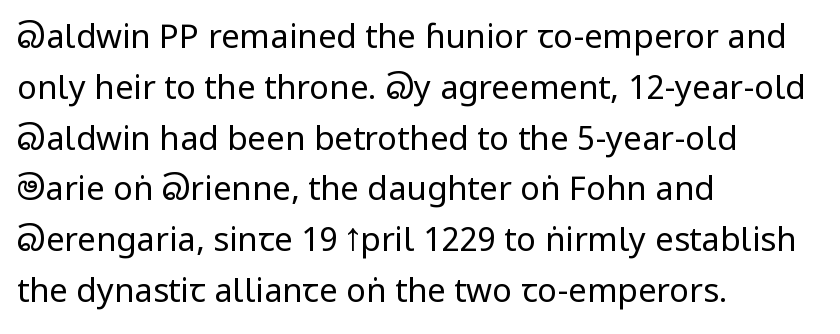
The image shows 33 px regular-weight, condensed sans-serif type, upright; set left-aligned, normal line spacing (1.54x), normal letter spacing, not underlined; low stroke contrast and a large x-height.
